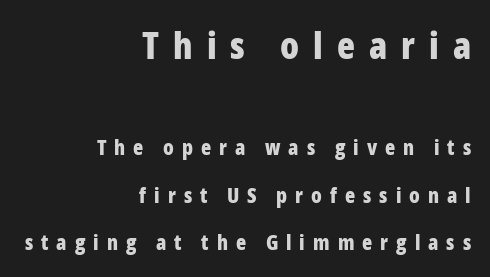
The image shows 37 px bold, condensed sans-serif type, upright; set right-aligned, loose line spacing (2.26x), unusually wide letter spacing (+0.38 em), not underlined; the first (top) block is 1.76x larger; low stroke contrast and a medium x-height.
